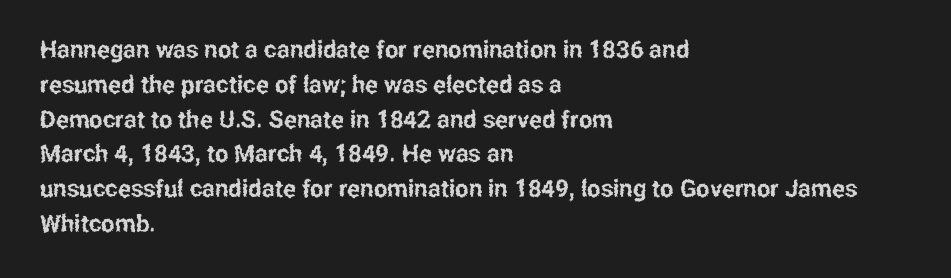
The image shows 24 px text type, upright; set left-aligned, normal line spacing (1.45x), normal letter spacing, not underlined.
